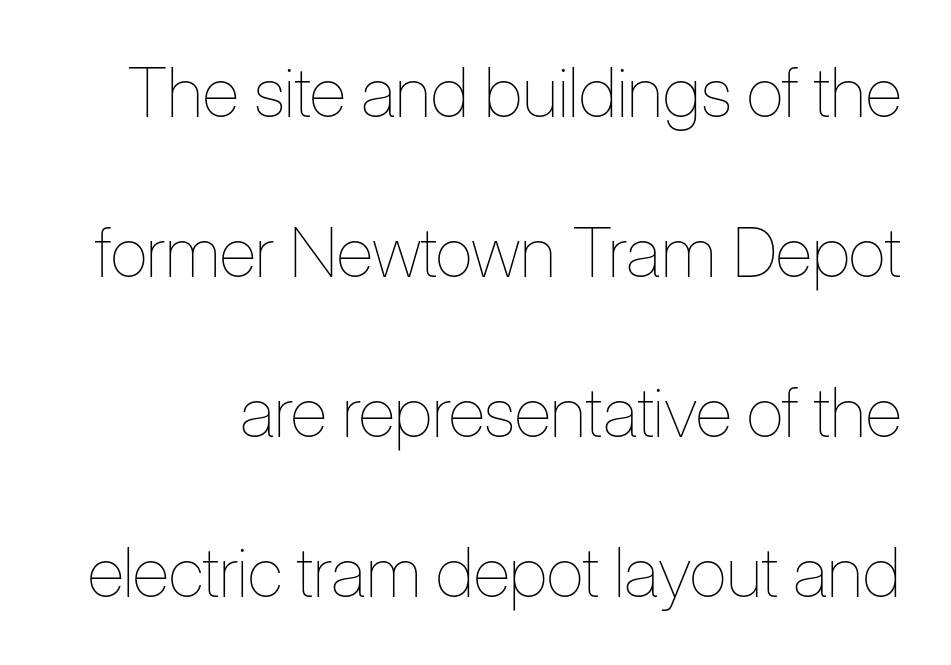
{"italic": "no", "bold": "no", "weight": "thin", "width": "condensed", "stroke_contrast": "low", "x_height": "medium", "monospaced": "no", "underline": "no", "line_spacing": "loose", "line_spacing_ratio": 2.32, "letter_spacing": "normal", "letter_spacing_em": 0.0, "glyph_px": 69}
